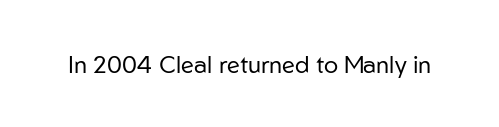
Only glyphs here, with clear space below each row. Notice how the stems are strictly vertical — no italics here. Between one letter and the next there's only the usual sliver of space. Is this a heavy cut? Hardly; it is regular or lighter.
